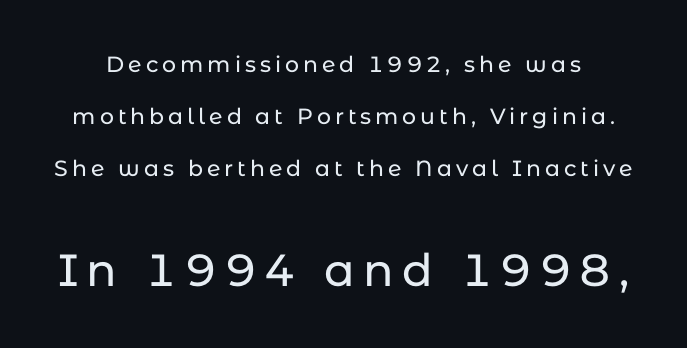
{"serif": "no", "italic": "no", "width": "normal", "stroke_contrast": "low", "x_height": "medium", "monospaced": "no", "underline": "no", "line_spacing": "loose", "line_spacing_ratio": 2.36, "larger_block": "second", "size_ratio": 2.05, "glyph_px": 45}
